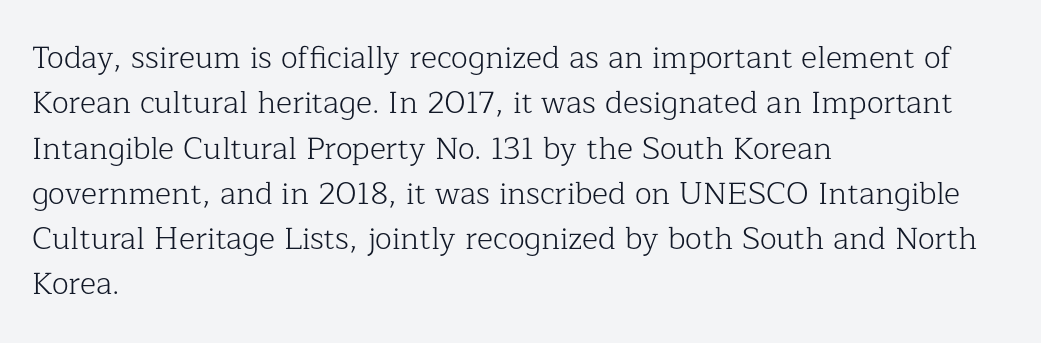
Underlining? Definitely not there. Tracking here is standard; glyphs follow each other at the usual distance. A roman cut, with each character standing at attention. Looks like regular typesetting: each glyph gets only the width it needs. Stem width sits at or under what a default text font uses. Line starts are locked; line ends wander.
